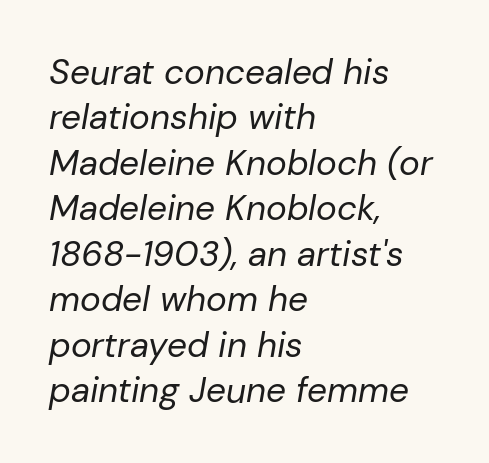
Q: Is the text bold? A: No.
Q: Is the text italic (slanted)? A: Yes, it leans right by about 10 degrees.
Q: Is the text underlined? A: No.
Q: How is the paragraph aligned? A: Left-aligned.
Q: Is the spacing between letters normal or unusually wide? A: Normal.
Q: Is the spacing between lines tight, normal or loose? A: Normal.
Q: Width (condensed, normal, or wide)? A: Normal.
Q: Stroke contrast? A: Low.
Q: x-height? A: Medium.
Q: Monospaced? A: No.
